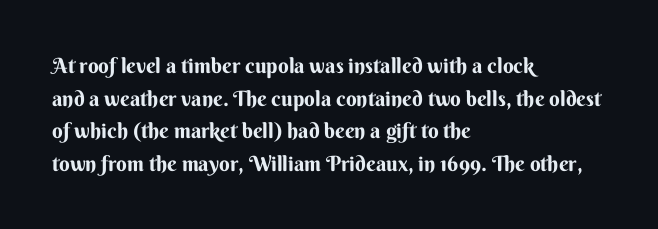
The image shows 21 px bold type, upright; set left-aligned, normal line spacing (1.55x), normal letter spacing, not underlined.
